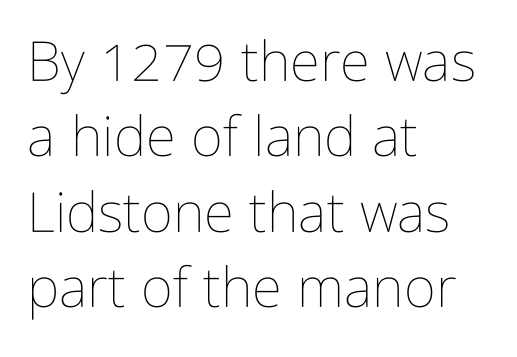
The image shows 55 px thin, condensed type, upright; set left-aligned, normal line spacing (1.37x), normal letter spacing, not underlined; low stroke contrast and a medium x-height.
